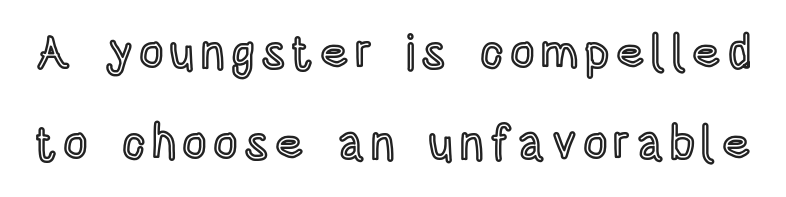
{"italic": "no", "width": "condensed", "x_height": "large", "monospaced": "no", "underline": "no", "line_spacing": "loose", "line_spacing_ratio": 1.9, "glyph_px": 48}
